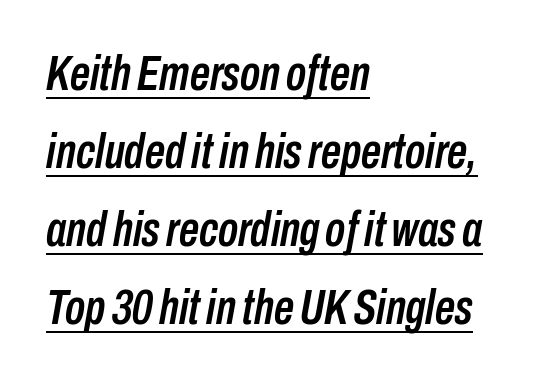
This sample has the flowing, uneven cadence of proportional lettering. The face used here is rendered with its standard letterfit. Interline gaps are of average width in this sample. The lettering is marked with a stroke running underneath it. Horizontal alignment here is leftward, the default for most running prose. Rendered with sloped, italic letterforms.
